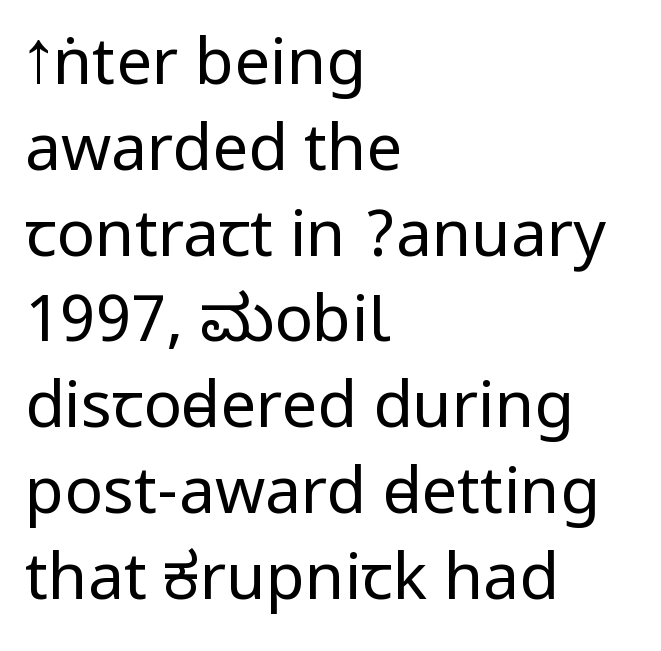
{"serif": "no", "italic": "no", "bold": "no", "weight": "regular", "width": "condensed", "stroke_contrast": "low", "underline": "no", "align": "left", "line_spacing": "normal", "line_spacing_ratio": 1.34, "letter_spacing": "normal", "letter_spacing_em": 0.0, "glyph_px": 64}
